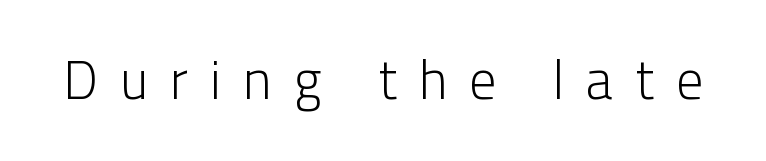
Q: Is the text bold? A: No.
Q: Is the text italic (slanted)? A: No, it is upright.
Q: Is the typeface a serif or a sans-serif typeface? A: Sans-serif.
Q: Is the text underlined? A: No.
Q: Is the spacing between letters normal or unusually wide? A: Unusually wide.
Q: Width (condensed, normal, or wide)? A: Normal.
Q: Stroke contrast? A: Low.
Q: x-height? A: Medium.
Q: Monospaced? A: No.
